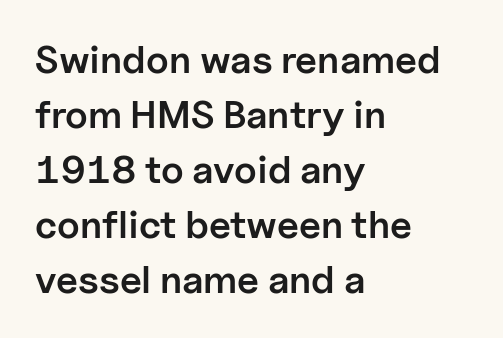
Type style note: lacks serifs. Tracking value appears to be zero — textbook default spacing. This is the regular roman posture of the typeface. Here the designer chose a conventional face with non-uniform glyph widths. Is there much room between lines? A standard amount, neither cramped nor airy. Every letter is mildly thick-stroked: semibold rather than bold.
